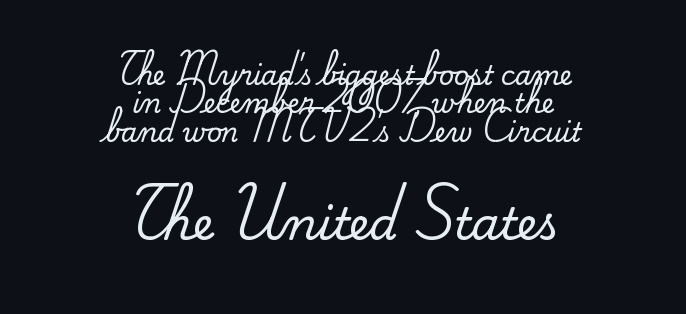
Q: Is the text italic (slanted)? A: Yes.
Q: Is the typeface a serif or a sans-serif typeface? A: Serif.
Q: Is the text underlined? A: No.
Q: How is the paragraph aligned? A: Centered.
Q: Is the spacing between letters normal or unusually wide? A: Normal.
Q: Is the spacing between lines tight, normal or loose? A: Tight.
Q: Which block of text is set in a larger size, the first (top) or the second (bottom)? A: The second (bottom) one.
Q: Width (condensed, normal, or wide)? A: Normal.
Q: Stroke contrast? A: Medium.
Q: x-height? A: Small.
Q: Monospaced? A: No.
